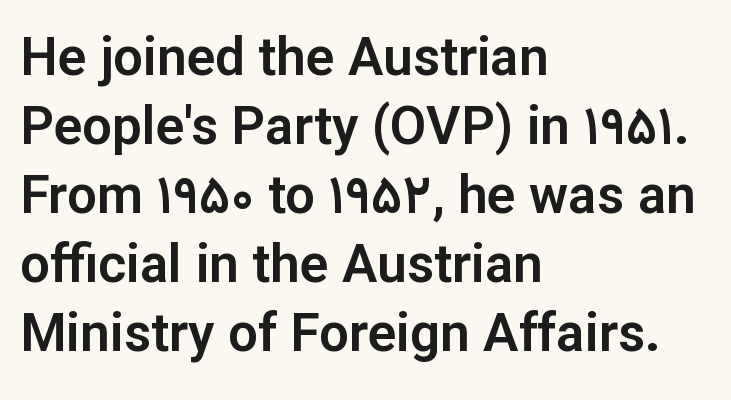
Q: Is the text italic (slanted)? A: No, it is upright.
Q: Is the typeface a serif or a sans-serif typeface? A: Sans-serif.
Q: Is the text underlined? A: No.
Q: How is the paragraph aligned? A: Left-aligned.
Q: Is the spacing between letters normal or unusually wide? A: Normal.
Q: Is the spacing between lines tight, normal or loose? A: Normal.
Q: Width (condensed, normal, or wide)? A: Normal.
Q: Stroke contrast? A: Low.
Q: x-height? A: Medium.
Q: Monospaced? A: No.
